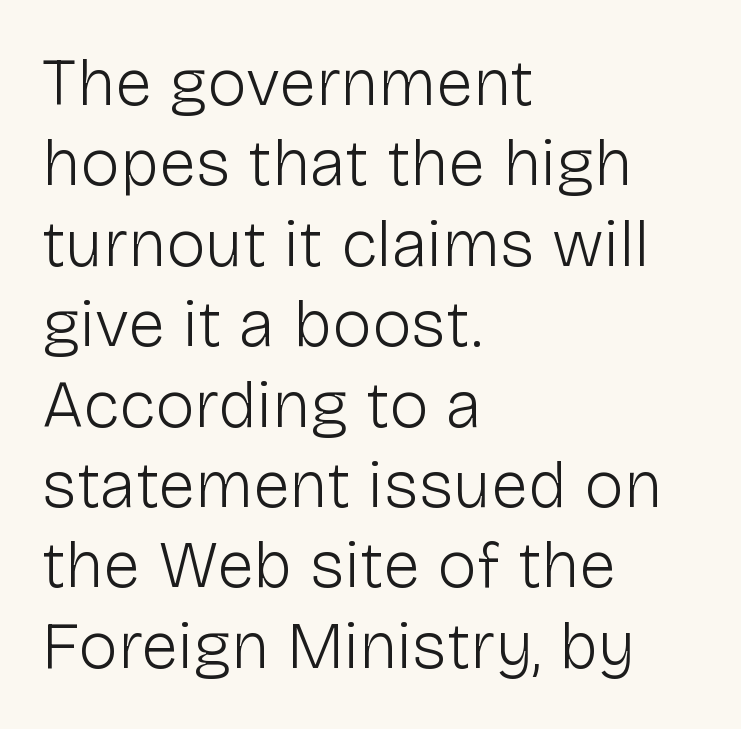
The image shows 67 px light sans-serif type, upright; set left-aligned, line spacing 1.2x, normal letter spacing, not underlined; low stroke contrast and a medium x-height.
